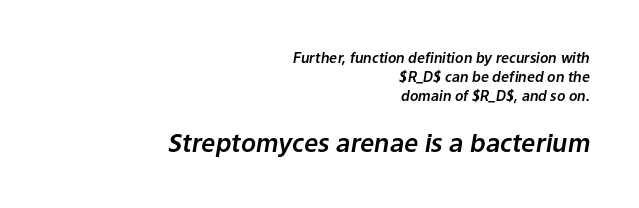
The paragraph shown leans on its right margin. Letters rest on an invisible, unmarked baseline. Default kerning and tracking; the words read as compact shapes. The vertical gap from one line to the next is medium. The glyphs look as if they've been sheared to an angle. Whoever set this made the second block the dominant, larger element.
